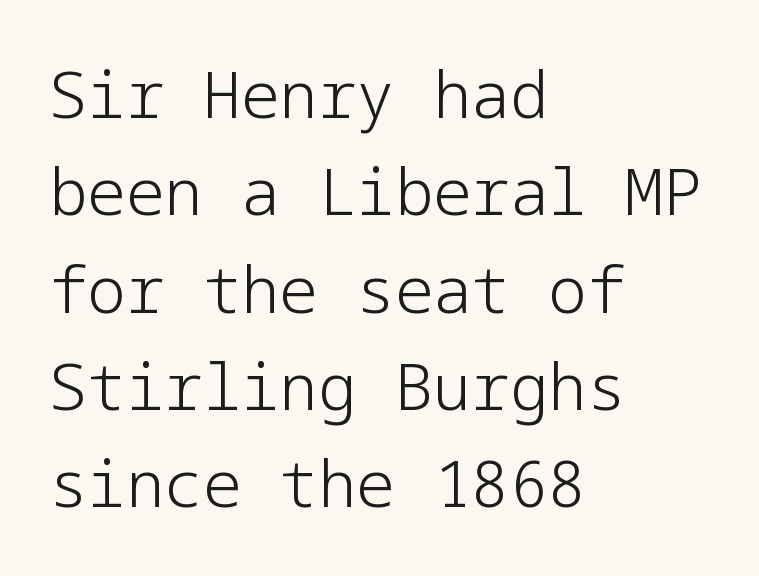
{"serif": "no", "italic": "no", "bold": "no", "weight": "light", "width": "normal", "stroke_contrast": "low", "x_height": "medium", "underline": "no", "align": "left", "line_spacing": "normal", "line_spacing_ratio": 1.52, "letter_spacing": "normal", "letter_spacing_em": 0.0, "glyph_px": 64}
